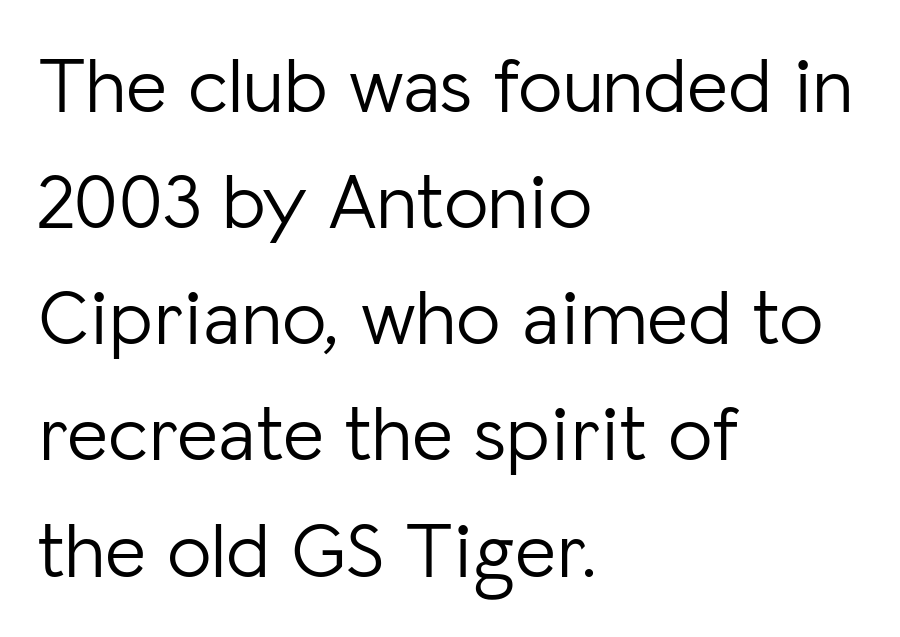
The image shows 79 px light sans-serif type, upright; set left-aligned, normal line spacing (1.47x), normal letter spacing, not underlined; low stroke contrast and a medium x-height.
